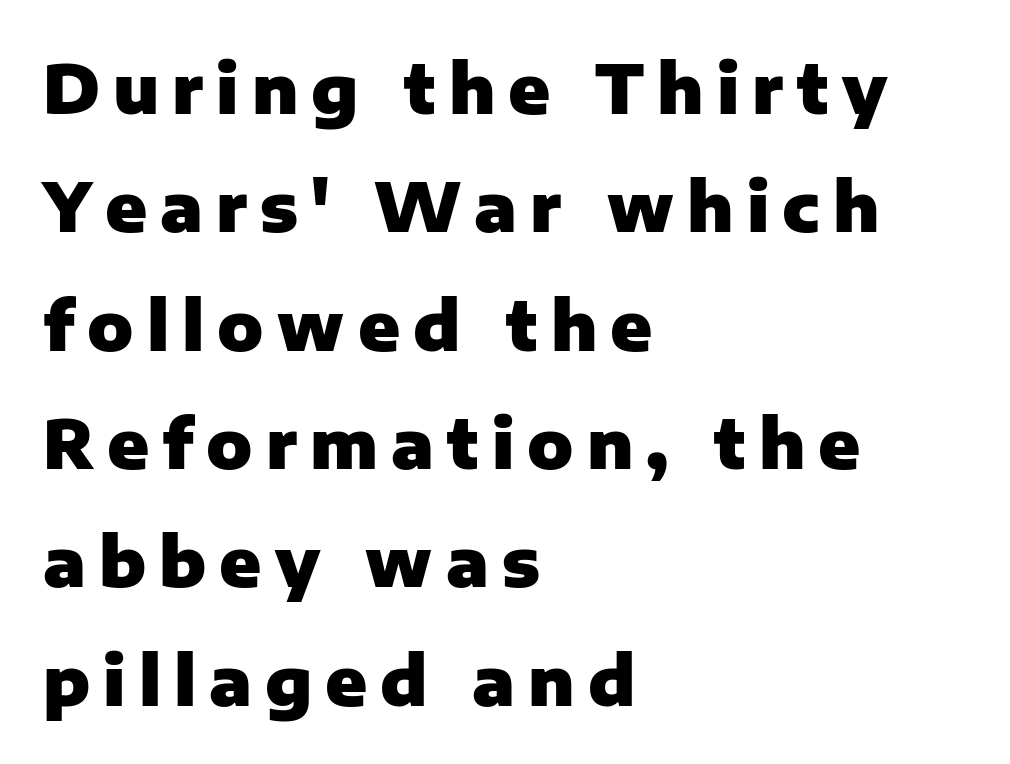
Serif or sans? Sans — the stroke terminals are bare. The foot of each line stays bare and open. The sample has been set heavy, in full bold. Italic: no, the glyphs are upright roman. Do the characters align in a grid? No, the font is proportional. The setting favours the left margin, as ordinary paragraphs usually do.
